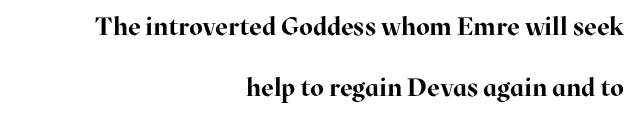
Plenty of ink on the page — the face is bold. Check the space under the baseline: it is left empty. Rendered with straight, roman letterforms. Successive baselines arrive slowly, with a big drop between each. This sample is right-justified, so line beginnings fall wherever the words allow. Students, note that the glyphs here touch the page at normal intervals.
